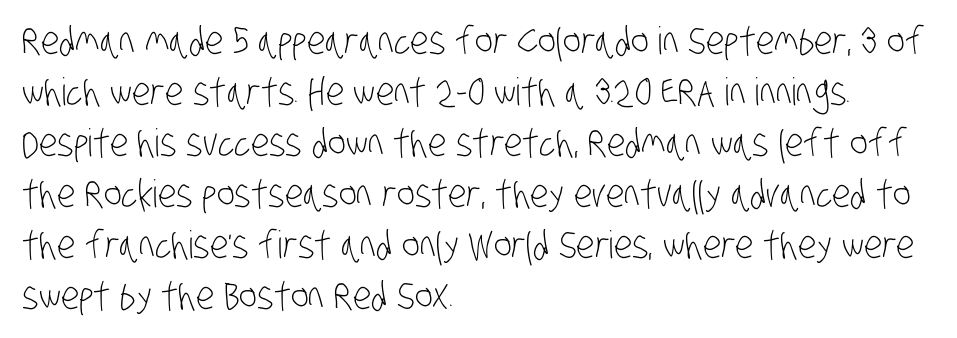
{"serif": "no", "bold": "no", "weight": "light", "width": "condensed", "stroke_contrast": "low", "x_height": "large", "monospaced": "no", "underline": "no", "align": "left", "line_spacing": "normal", "line_spacing_ratio": 1.34, "letter_spacing": "normal", "letter_spacing_em": 0.0, "glyph_px": 38}
